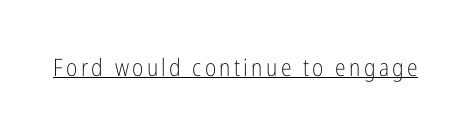
{"italic": "no", "bold": "no", "underline": "yes", "glyph_px": 24}
